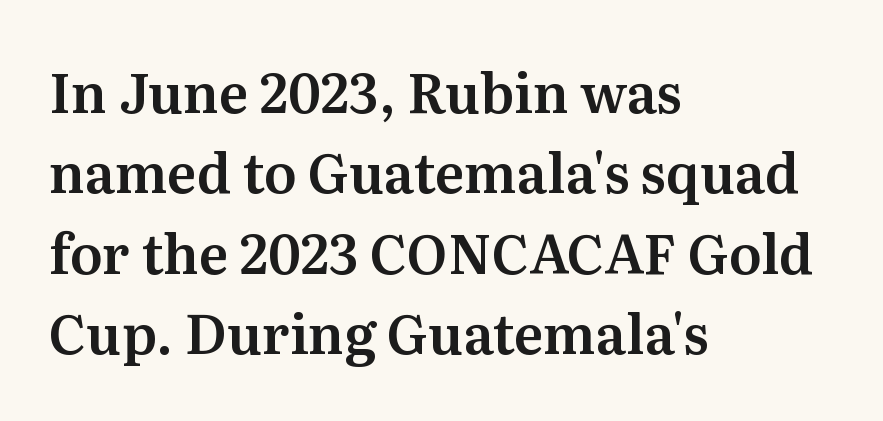
The image shows 54 px serif type, upright; set left-aligned, normal line spacing (1.49x), normal letter spacing, not underlined; medium stroke contrast and a medium x-height.
